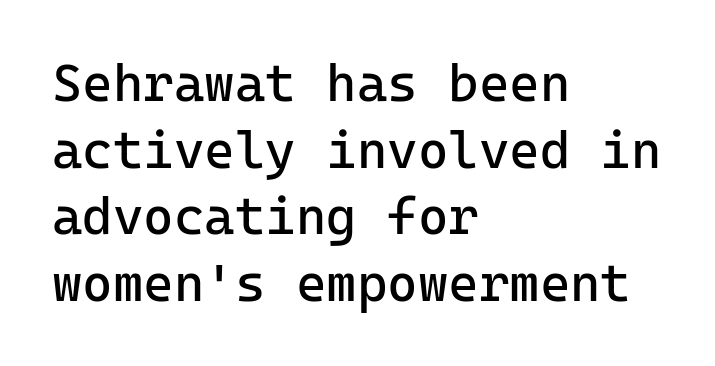
The image shows 52 px regular-weight sans-serif type, upright, monospaced; set left-aligned, normal line spacing (1.28x), normal letter spacing, not underlined; low stroke contrast and a medium x-height.
